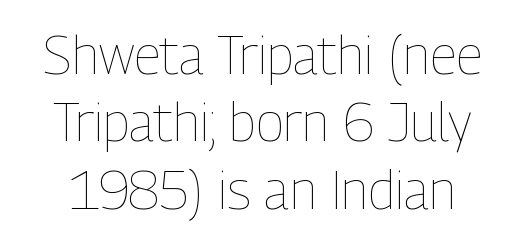
Every stem runs plumb, perpendicular to the baseline. Weight: regular or lighter. Letters rest on an invisible, unmarked baseline. The rendering uses a moderate line-height, typical for paragraphs. Does extra space separate the letters? No, they use regular spacing.
